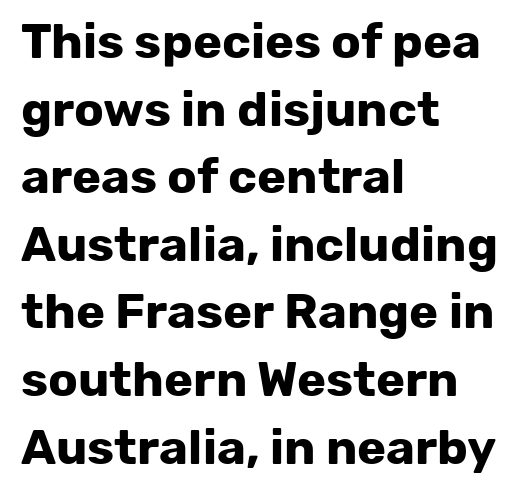
The image shows 49 px bold sans-serif type, upright; set left-aligned, normal line spacing (1.38x), normal letter spacing, not underlined; low stroke contrast and a medium x-height.
